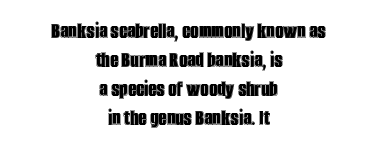
The image shows 23 px text type, upright; set centered, normal line spacing (1.26x), normal letter spacing, not underlined.
